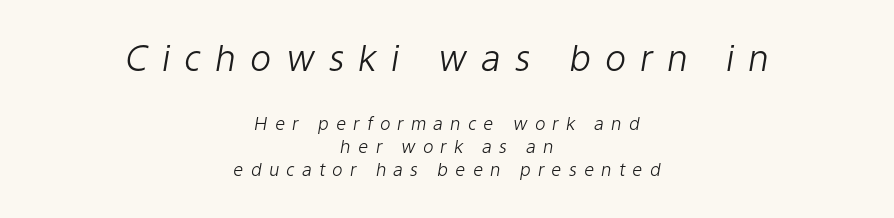
Style check: oblique. Check under the words: just untouched page. Tracking value appears strongly positive — letters spread wide. Summary of weight: not heavy and not bold. Visually the block forms a symmetrical silhouette, jagged on both flanks.
